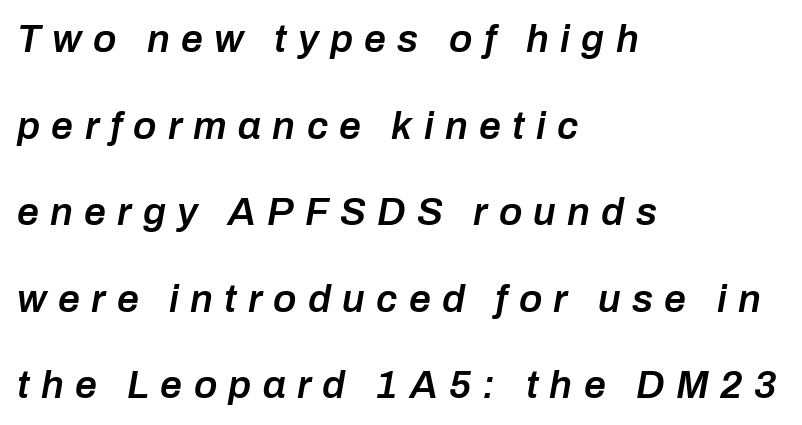
The image shows 39 px semibold type, italic (leaning right); set left-aligned, loose line spacing (2.22x), unusually wide letter spacing (+0.29 em), not underlined; low stroke contrast and a medium x-height.
